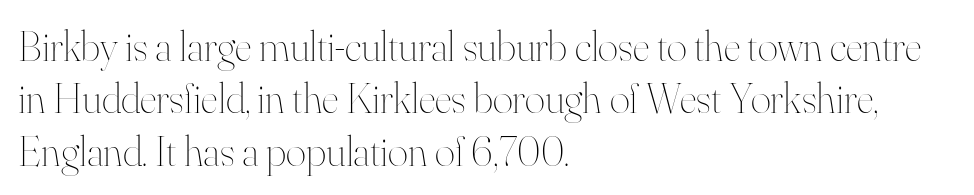
{"italic": "no", "bold": "no", "weight": "thin", "width": "normal", "stroke_contrast": "high", "x_height": "small", "monospaced": "no", "underline": "no", "align": "left", "line_spacing_ratio": 1.22, "letter_spacing": "normal", "letter_spacing_em": 0.0, "glyph_px": 43}
